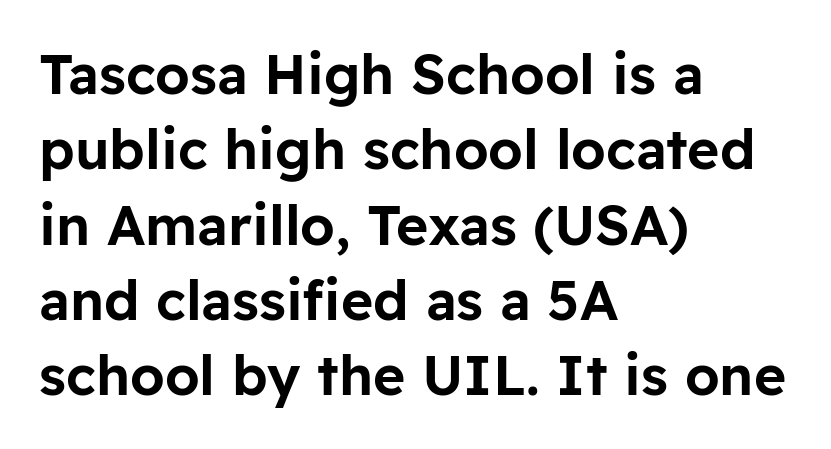
{"serif": "no", "italic": "no", "width": "normal", "stroke_contrast": "low", "x_height": "medium", "monospaced": "no", "underline": "no", "align": "left", "line_spacing": "normal", "line_spacing_ratio": 1.37, "letter_spacing": "normal", "letter_spacing_em": 0.0, "glyph_px": 55}
